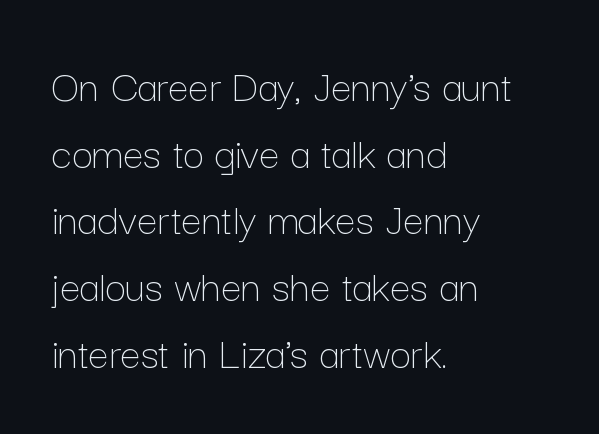
The image shows 46 px thin type, upright; set left-aligned, normal line spacing (1.45x), normal letter spacing, not underlined; low stroke contrast and a medium x-height.
